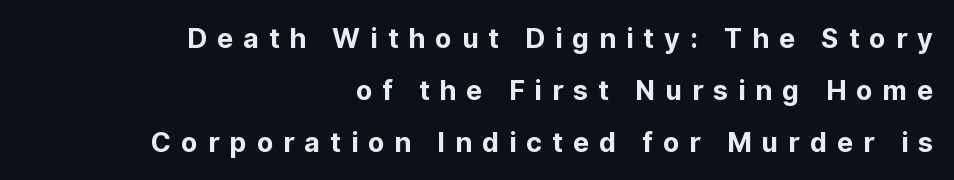
{"italic": "no", "bold": "yes", "underline": "no", "align": "right", "line_spacing": "loose", "line_spacing_ratio": 1.92, "letter_spacing": "wide", "letter_spacing_em": 0.37, "glyph_px": 27}
